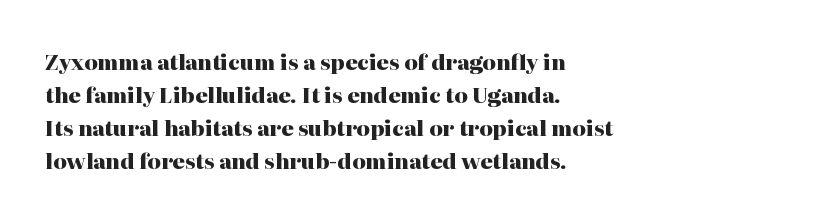
The sample has been set heavy, in full bold. Any mark beneath the type? The region is blank. The ragged edge is on the right, which tells us the setting is flush left. This sample uses plain, unmodified letter spacing. Posture: vertical. Does the leading feel generous? No, just average.
